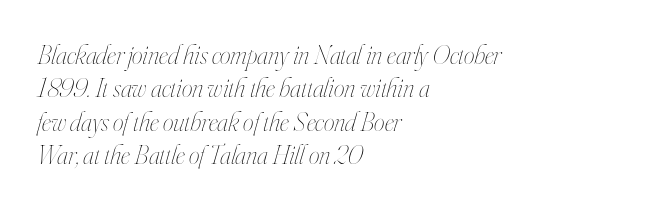
The image shows 27 px text type, italic (leaning right); set left-aligned, line spacing 1.24x, normal letter spacing, not underlined.
